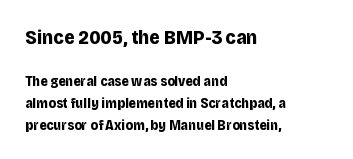
Q: Is the text bold? A: Yes.
Q: Is the text italic (slanted)? A: No, it is upright.
Q: Is the text underlined? A: No.
Q: How is the paragraph aligned? A: Left-aligned.
Q: Is the spacing between letters normal or unusually wide? A: Normal.
Q: Is the spacing between lines tight, normal or loose? A: Normal.
Q: Which block of text is set in a larger size, the first (top) or the second (bottom)? A: The first (top) one.
